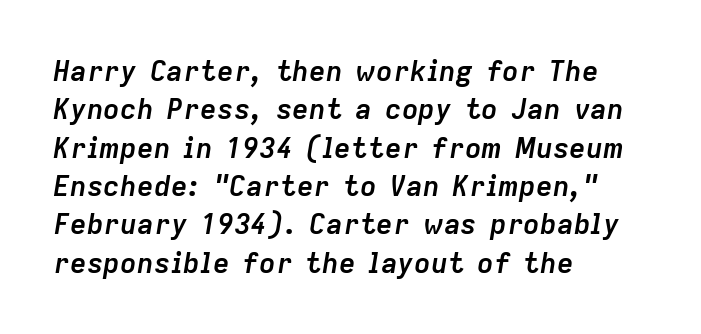
The image shows 28 px semibold type, italic (leaning right); set left-aligned, normal line spacing (1.37x), normal letter spacing, not underlined; low stroke contrast and a medium x-height.
